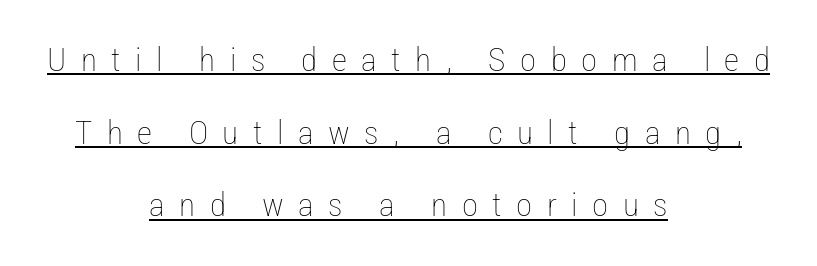
Q: Is the text bold? A: No.
Q: Is the text italic (slanted)? A: No, it is upright.
Q: Is the text underlined? A: Yes.
Q: How is the paragraph aligned? A: Centered.
Q: Is the spacing between letters normal or unusually wide? A: Unusually wide.
Q: Is the spacing between lines tight, normal or loose? A: Loose.
Q: Width (condensed, normal, or wide)? A: Condensed.
Q: Stroke contrast? A: Low.
Q: x-height? A: Medium.
Q: Monospaced? A: No.
